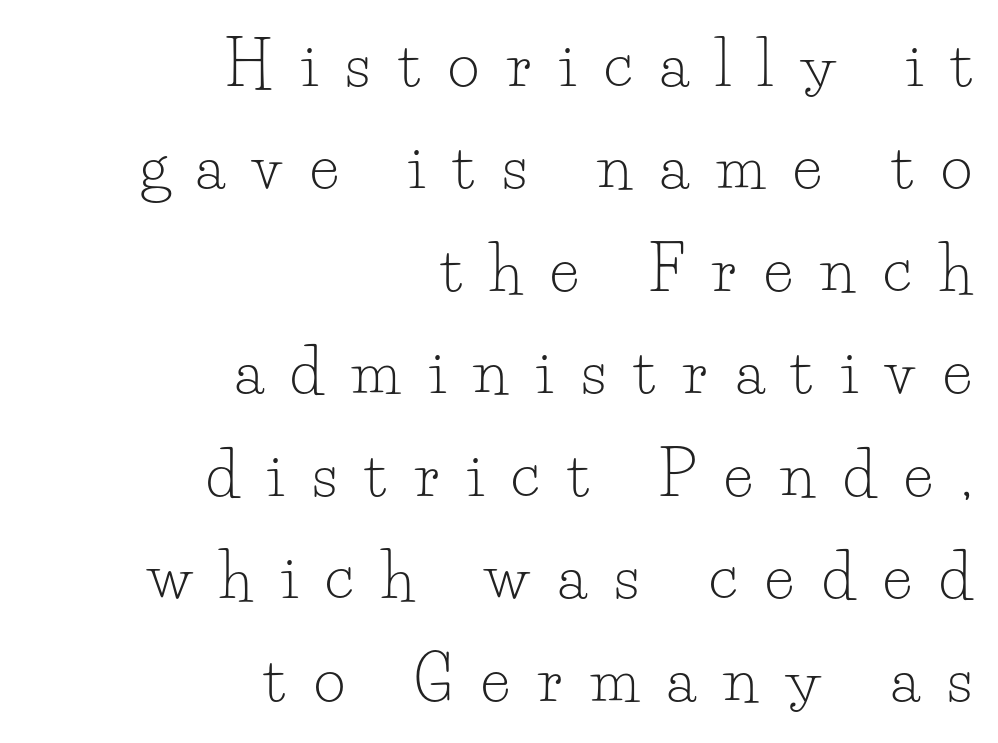
Q: Is the text bold? A: No.
Q: Is the text italic (slanted)? A: No, it is upright.
Q: Is the typeface a serif or a sans-serif typeface? A: Serif.
Q: Is the text underlined? A: No.
Q: How is the paragraph aligned? A: Right-aligned.
Q: Is the spacing between letters normal or unusually wide? A: Unusually wide.
Q: Is the spacing between lines tight, normal or loose? A: Normal.
Q: Width (condensed, normal, or wide)? A: Normal.
Q: Stroke contrast? A: Low.
Q: x-height? A: Small.
Q: Monospaced? A: No.
